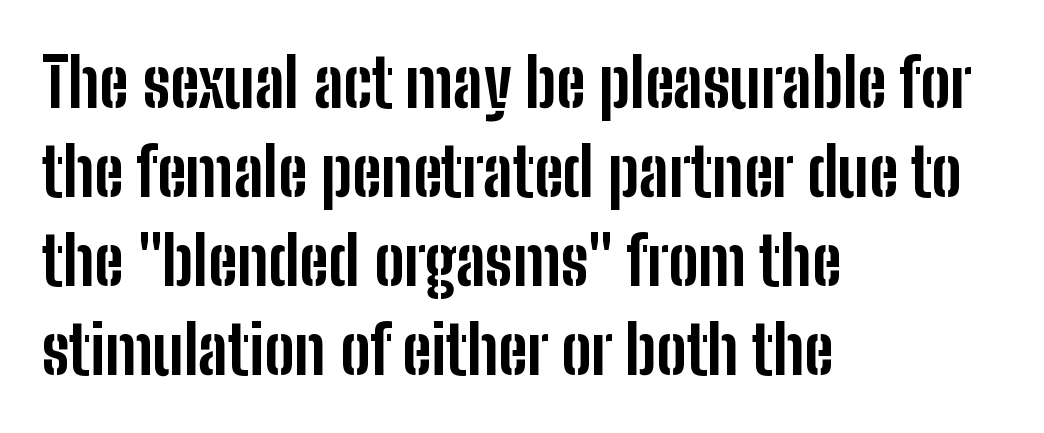
{"serif": "no", "italic": "no", "bold": "yes", "weight": "bold", "width": "condensed", "stroke_contrast": "low", "x_height": "medium", "monospaced": "no", "underline": "no", "align": "left", "line_spacing": "normal", "line_spacing_ratio": 1.33, "letter_spacing": "normal", "letter_spacing_em": 0.0, "glyph_px": 67}
